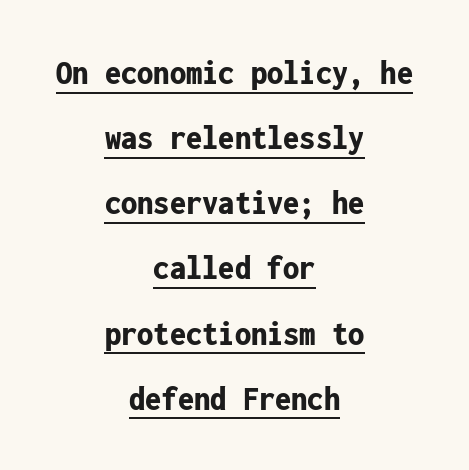
{"serif": "no", "italic": "no", "bold": "yes", "weight": "bold", "width": "condensed", "stroke_contrast": "low", "x_height": "medium", "monospaced": "yes", "underline": "yes", "align": "center", "line_spacing_ratio": 1.81, "letter_spacing": "normal", "letter_spacing_em": 0.0, "glyph_px": 36}
